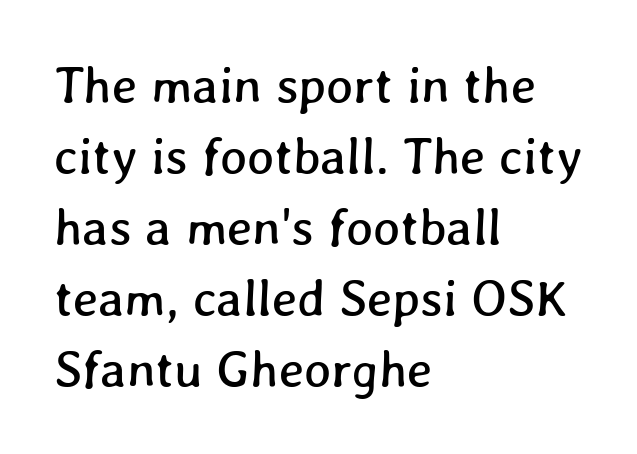
This sample is left-justified, so line endings fall wherever the words run out. Descender tails drop into unmarked territory. Character widths vary here, with narrow letters taking less room than wide ones. Glyph-to-glyph distance matches everyday printed text. Baseline-to-baseline distance is the conventional proportion of letter height.
